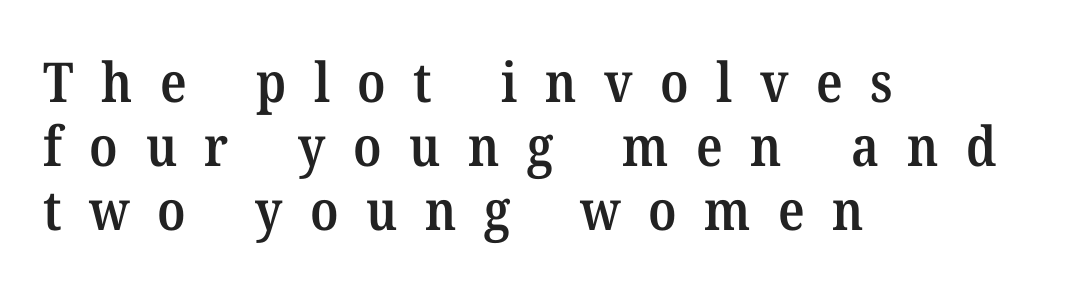
The image shows 55 px semibold serif type; set left-aligned, line spacing 1.16x, unusually wide letter spacing (+0.5 em), not underlined; medium stroke contrast and a medium x-height.
